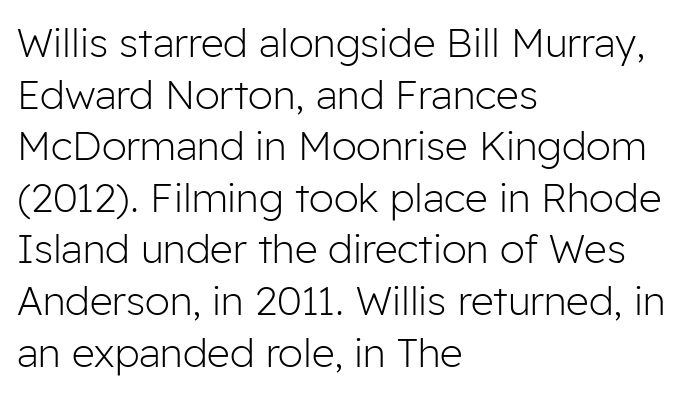
{"serif": "no", "italic": "no", "bold": "no", "weight": "light", "width": "normal", "stroke_contrast": "low", "x_height": "medium", "monospaced": "no", "underline": "no", "align": "left", "line_spacing": "normal", "line_spacing_ratio": 1.29, "letter_spacing": "normal", "letter_spacing_em": 0.0, "glyph_px": 40}
